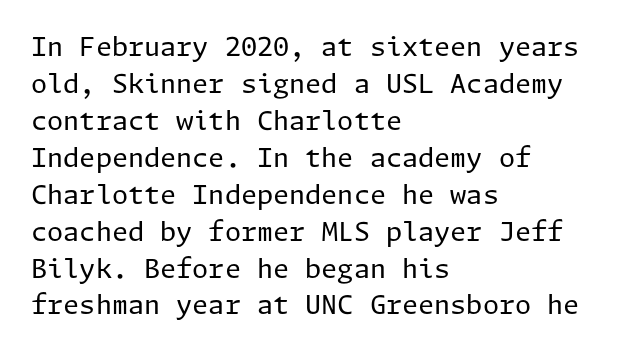
The image shows 26 px text type, upright; set left-aligned, normal line spacing (1.42x), normal letter spacing, not underlined.
